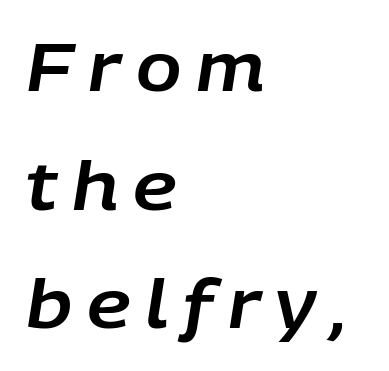
The image shows 67 px text type, italic (leaning right); set left-aligned, line spacing 1.77x, unusually wide letter spacing (+0.22 em), not underlined; low stroke contrast and a large x-height.
